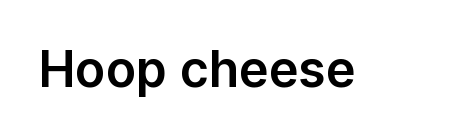
The image shows 50 px sans-serif type, upright; set normal letter spacing, not underlined; low stroke contrast and a medium x-height.
